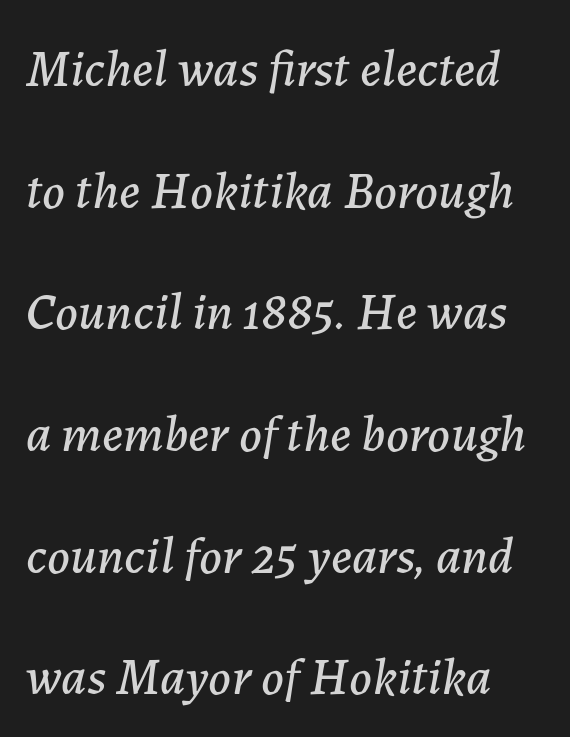
Q: Is the text italic (slanted)? A: Yes, it leans right by about 7 degrees.
Q: Is the text underlined? A: No.
Q: How is the paragraph aligned? A: Left-aligned.
Q: Is the spacing between letters normal or unusually wide? A: Normal.
Q: Is the spacing between lines tight, normal or loose? A: Loose.
Q: Width (condensed, normal, or wide)? A: Normal.
Q: Stroke contrast? A: Low.
Q: x-height? A: Medium.
Q: Monospaced? A: No.
